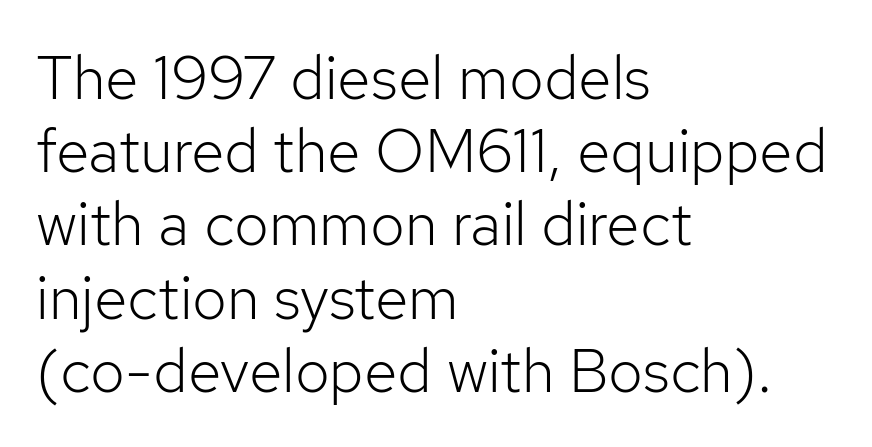
The image shows 61 px light sans-serif type, upright; set left-aligned, line spacing 1.2x, normal letter spacing, not underlined; low stroke contrast and a medium x-height.
